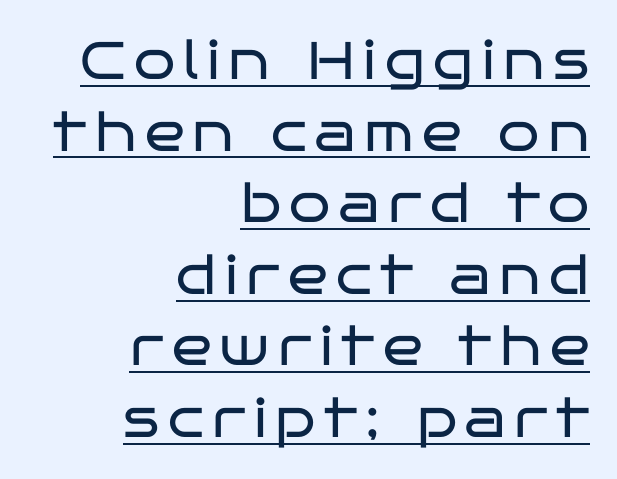
The image shows 53 px regular-weight, wide sans-serif type, upright; set right-aligned, normal line spacing (1.35x), underlined; low stroke contrast and a large x-height.
